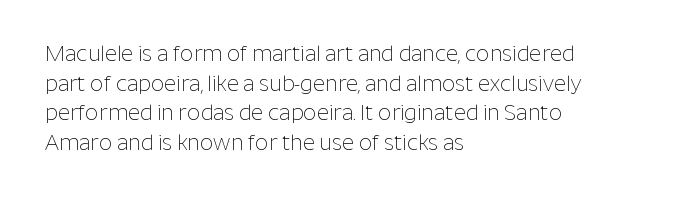
{"italic": "no", "bold": "no", "underline": "no", "align": "left", "line_spacing": "normal", "line_spacing_ratio": 1.41, "letter_spacing": "normal", "letter_spacing_em": 0.0, "glyph_px": 21}
